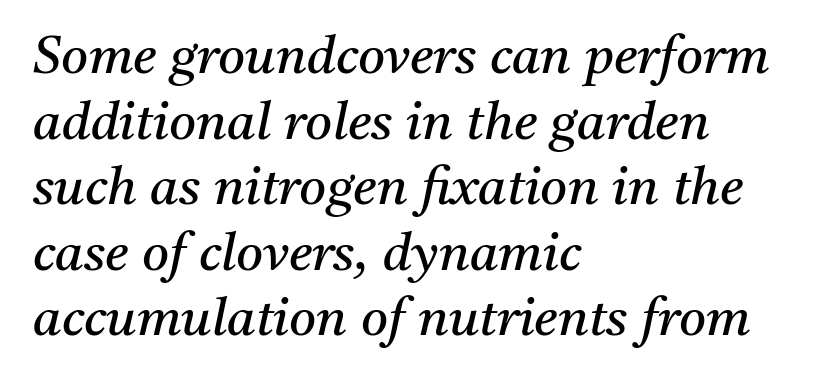
Q: Is the text bold? A: No.
Q: Is the text italic (slanted)? A: Yes, it leans right by about 11 degrees.
Q: Is the typeface a serif or a sans-serif typeface? A: Serif.
Q: Is the text underlined? A: No.
Q: How is the paragraph aligned? A: Left-aligned.
Q: Is the spacing between letters normal or unusually wide? A: Normal.
Q: Is the spacing between lines tight, normal or loose? A: Normal.
Q: Width (condensed, normal, or wide)? A: Normal.
Q: Stroke contrast? A: Medium.
Q: x-height? A: Medium.
Q: Monospaced? A: No.
